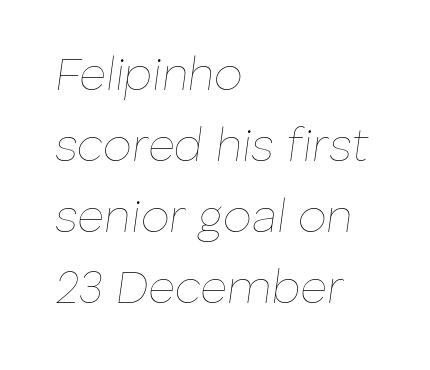
{"italic": "yes", "lean": "right", "slant_degrees": 8, "bold": "no", "weight": "thin", "width": "normal", "stroke_contrast": "low", "x_height": "medium", "monospaced": "no", "underline": "no", "align": "left", "line_spacing": "normal", "line_spacing_ratio": 1.54, "letter_spacing": "normal", "letter_spacing_em": 0.0, "glyph_px": 46}
